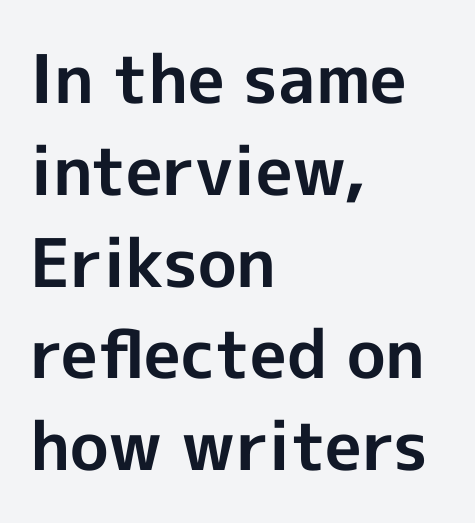
Q: Is the text bold? A: Yes.
Q: Is the text italic (slanted)? A: No, it is upright.
Q: Is the typeface a serif or a sans-serif typeface? A: Sans-serif.
Q: Is the text underlined? A: No.
Q: How is the paragraph aligned? A: Left-aligned.
Q: Is the spacing between letters normal or unusually wide? A: Normal.
Q: Is the spacing between lines tight, normal or loose? A: Normal.
Q: Width (condensed, normal, or wide)? A: Normal.
Q: x-height? A: Medium.
Q: Monospaced? A: No.
